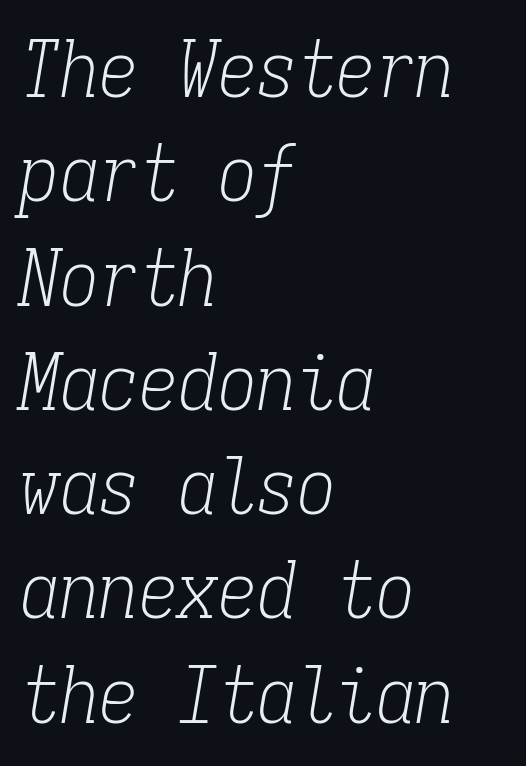
Q: Is the text bold? A: No.
Q: Is the text italic (slanted)? A: Yes, it leans right by about 9 degrees.
Q: Is the typeface a serif or a sans-serif typeface? A: Serif.
Q: Is the text underlined? A: No.
Q: How is the paragraph aligned? A: Left-aligned.
Q: Is the spacing between letters normal or unusually wide? A: Normal.
Q: Is the spacing between lines tight, normal or loose? A: Normal.
Q: Width (condensed, normal, or wide)? A: Condensed.
Q: Stroke contrast? A: Low.
Q: x-height? A: Medium.
Q: Monospaced? A: Yes.
